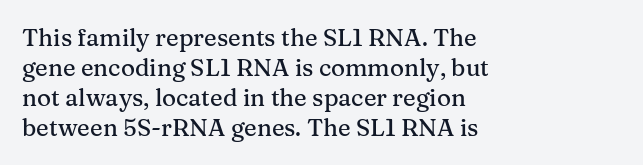
The lines in this sample share a left origin and differ only in where they stop. Tracking here is standard; glyphs follow each other at the usual distance. How would I describe the line gaps? Plain and ordinary. You can tell it's not italic because the verticals are truly vertical.
